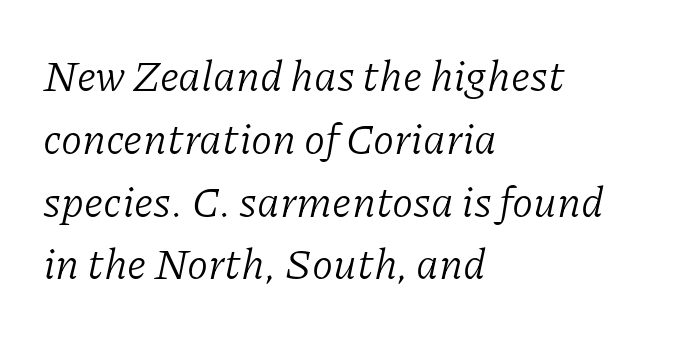
Q: Is the text bold? A: No.
Q: Is the text italic (slanted)? A: Yes, it leans right by about 11 degrees.
Q: Is the typeface a serif or a sans-serif typeface? A: Serif.
Q: Is the text underlined? A: No.
Q: How is the paragraph aligned? A: Left-aligned.
Q: Is the spacing between letters normal or unusually wide? A: Normal.
Q: Is the spacing between lines tight, normal or loose? A: Normal.
Q: Width (condensed, normal, or wide)? A: Normal.
Q: Stroke contrast? A: Low.
Q: x-height? A: Medium.
Q: Monospaced? A: No.
